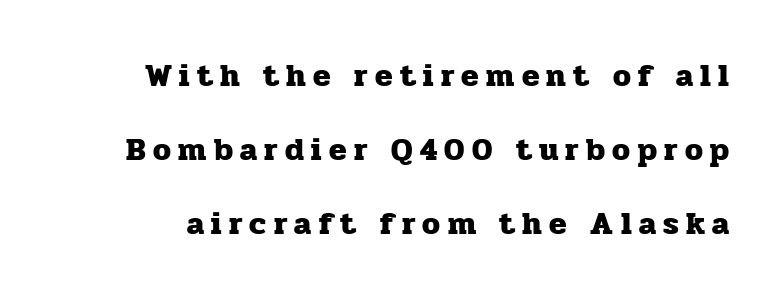
Do the letters lean? They stand straight. Compared with typical body copy, the letter spacing here is much looser. Each letter keeps its own natural width here, so spacing adapts to shape. The glyphs in this specimen are seriffed. The area under the type is left untouched. The characters look thick and weighty, a clear bold.
